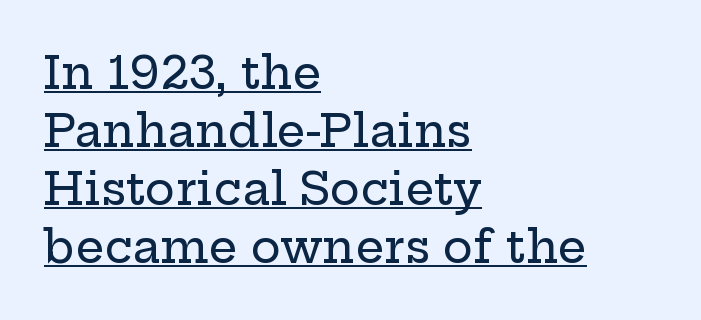
The image shows 45 px wide serif type, upright; set left-aligned, normal line spacing (1.29x), normal letter spacing, underlined; low stroke contrast and a medium x-height.
